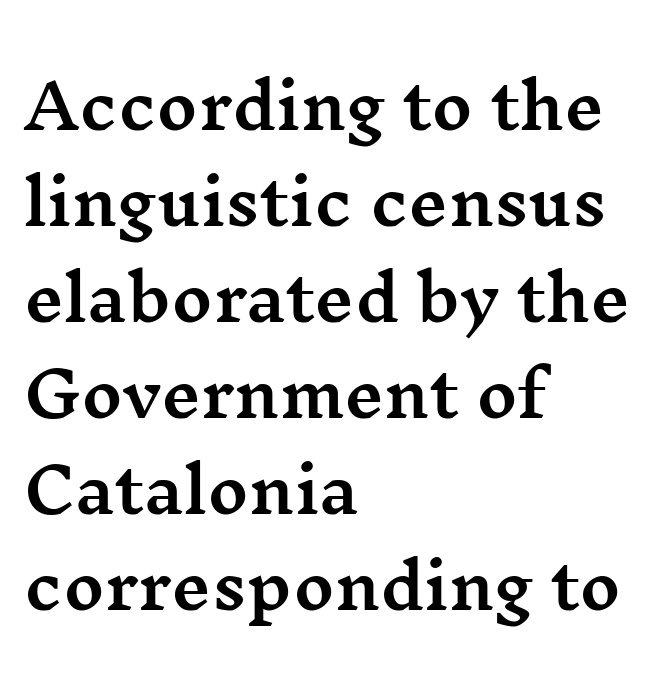
The block of text has a typical density, with ordinary space between rows. Each line starts at the same left margin while the right side varies. Tracking here is standard; glyphs follow each other at the usual distance. The characters display serif detailing at their extremities.
